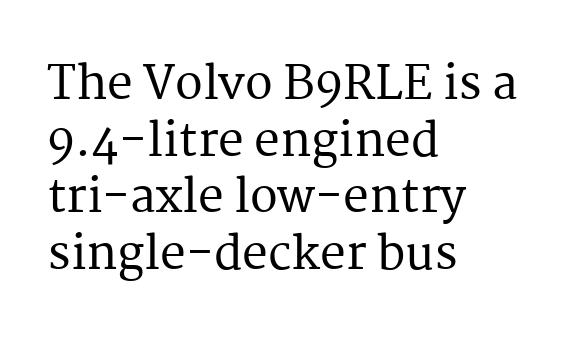
{"serif": "yes", "italic": "no", "width": "normal", "stroke_contrast": "medium", "x_height": "medium", "monospaced": "no", "underline": "no", "align": "left", "line_spacing_ratio": 1.23, "letter_spacing": "normal", "letter_spacing_em": 0.0, "glyph_px": 46}
